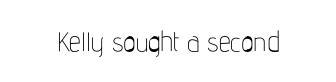
{"italic": "no", "bold": "no", "underline": "no", "letter_spacing": "normal", "letter_spacing_em": 0.0, "glyph_px": 27}
